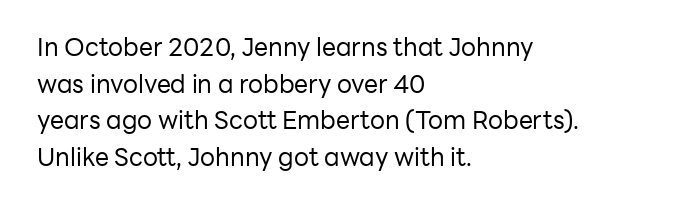
The image shows 25 px text type, upright; set left-aligned, normal line spacing (1.47x), normal letter spacing, not underlined.
